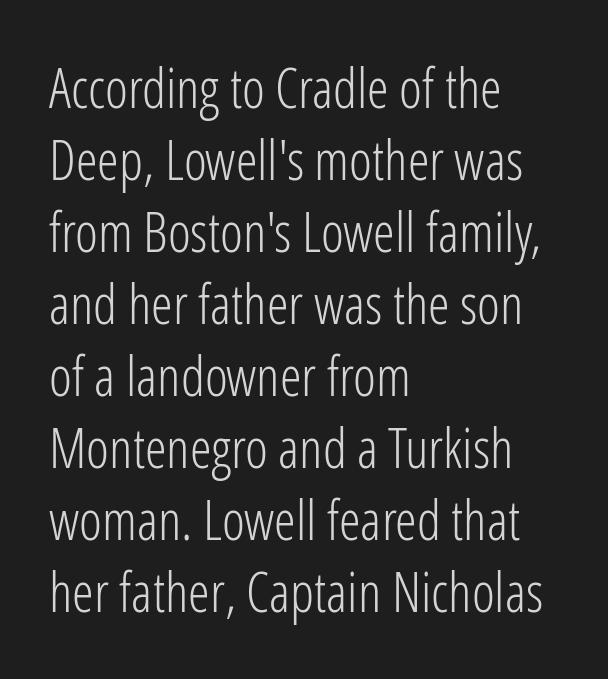
The image shows 55 px light, condensed sans-serif type, upright; set left-aligned, normal line spacing (1.31x), normal letter spacing, not underlined; low stroke contrast and a medium x-height.
